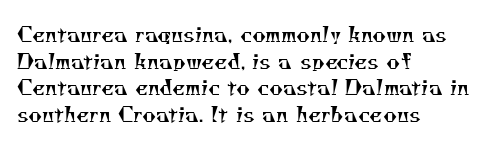
Q: Is the text bold? A: No.
Q: Is the text underlined? A: No.
Q: How is the paragraph aligned? A: Left-aligned.
Q: Is the spacing between letters normal or unusually wide? A: Normal.
Q: Is the spacing between lines tight, normal or loose? A: Normal.
